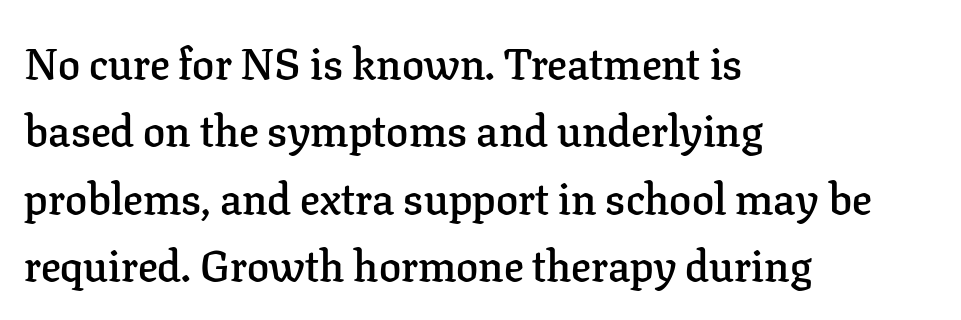
{"serif": "yes", "italic": "no", "bold": "semi", "weight": "semibold", "width": "normal", "stroke_contrast": "low", "x_height": "medium", "monospaced": "no", "underline": "no", "align": "left", "line_spacing": "normal", "line_spacing_ratio": 1.53, "letter_spacing": "normal", "letter_spacing_em": 0.0, "glyph_px": 44}
